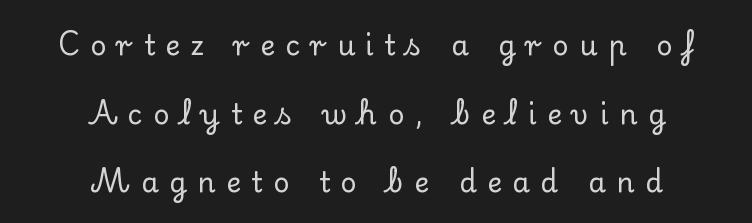
The image shows 28 px serif type, upright; set centered, loose line spacing (2.45x), unusually wide letter spacing (+0.38 em), not underlined; low stroke contrast and a small x-height.
